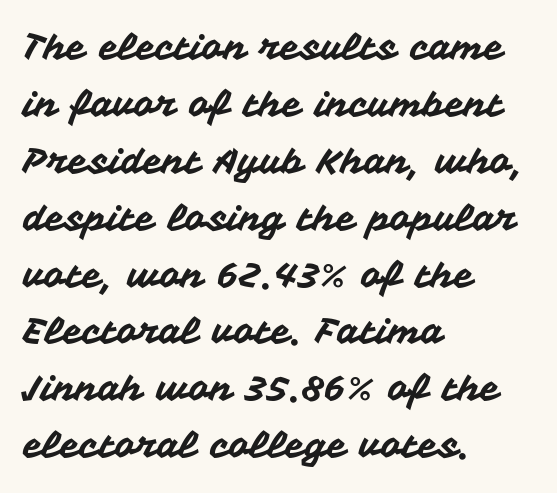
Letter spacing: default. The rendering uses a moderate line-height, typical for paragraphs. Note the varied advance widths — an 'i' is clearly narrower than an 'm'. Honestly, there is no underline to notice here at all. Examine the stroke ends and you'll find no serifs.
